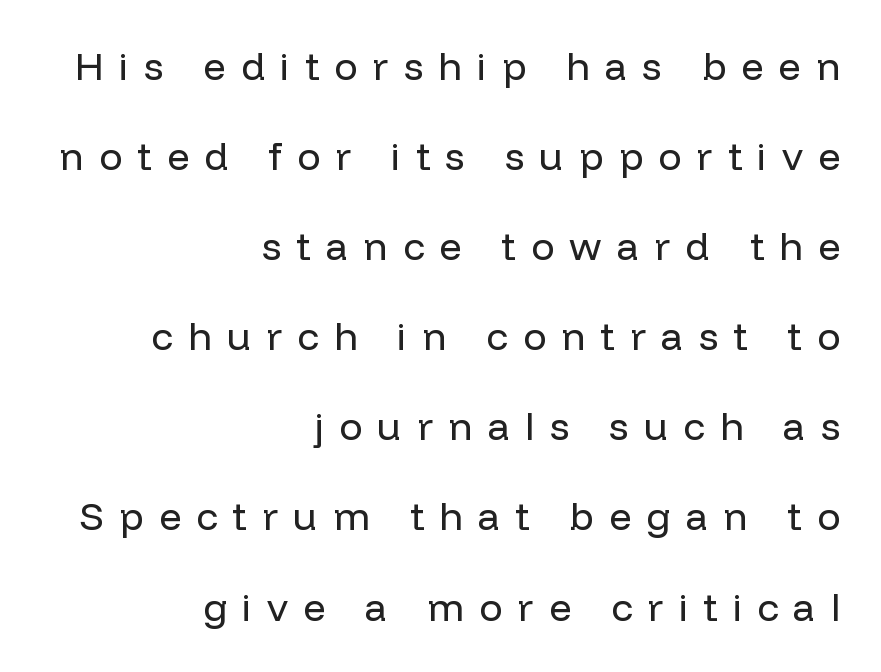
{"serif": "no", "italic": "no", "bold": "no", "weight": "regular", "width": "normal", "stroke_contrast": "low", "x_height": "medium", "monospaced": "no", "underline": "no", "align": "right", "line_spacing": "loose", "line_spacing_ratio": 2.31, "letter_spacing": "wide", "letter_spacing_em": 0.39, "glyph_px": 39}
